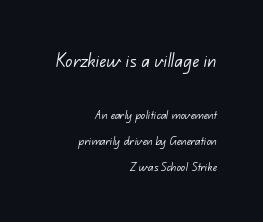
Q: Is the text bold? A: No.
Q: Is the text underlined? A: No.
Q: How is the paragraph aligned? A: Right-aligned.
Q: Is the spacing between letters normal or unusually wide? A: Normal.
Q: Which block of text is set in a larger size, the first (top) or the second (bottom)? A: The first (top) one.
